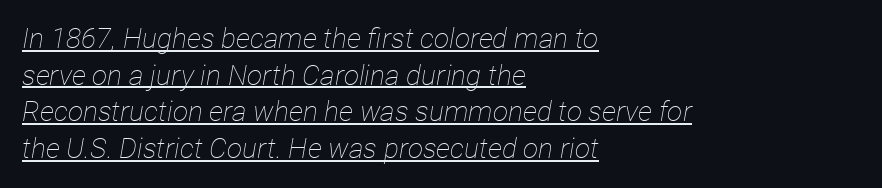
{"italic": "yes", "lean": "right", "slant_degrees": 12, "bold": "no", "weight": "thin", "width": "condensed", "stroke_contrast": "low", "x_height": "medium", "monospaced": "no", "underline": "yes", "align": "left", "line_spacing": "normal", "line_spacing_ratio": 1.31, "letter_spacing": "normal", "letter_spacing_em": 0.0, "glyph_px": 28}
